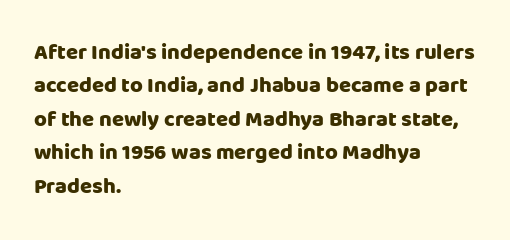
The image shows 22 px bold type, upright; set left-aligned, normal line spacing (1.52x), normal letter spacing, not underlined.
